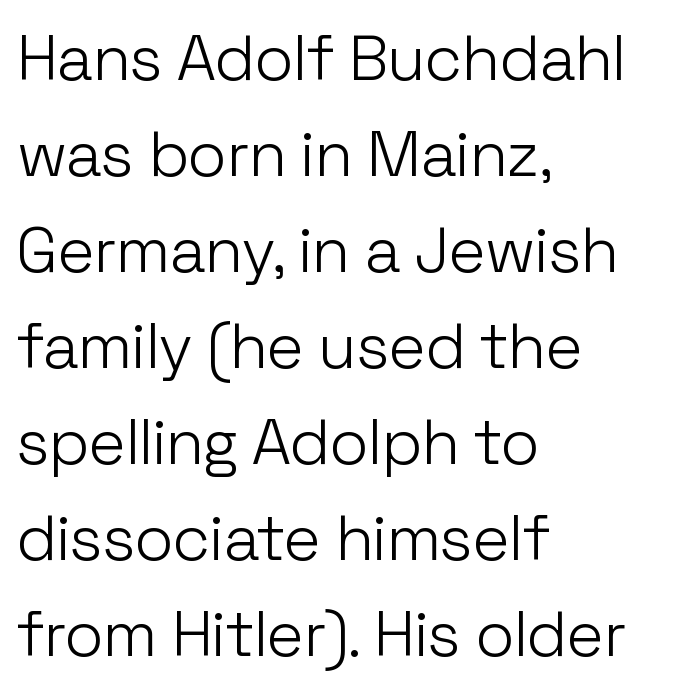
The image shows 64 px light sans-serif type, upright; set left-aligned, normal line spacing (1.5x), normal letter spacing, not underlined; low stroke contrast and a medium x-height.
